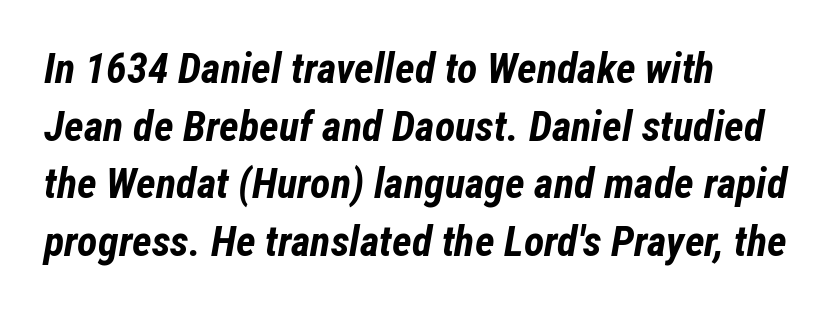
You could call the tracking neutral — neither tight nor loose. If you drew a line through each stem, it would be angled. The sample has been set heavy, in full bold. Quick note: underline off.
